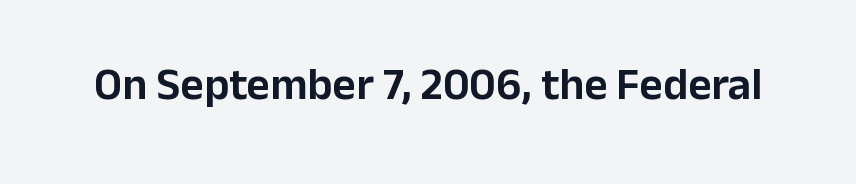
The image shows 45 px sans-serif type, upright; set normal letter spacing, not underlined; low stroke contrast and a medium x-height.
